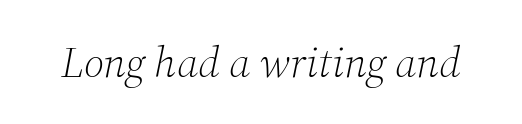
Q: Is the text bold? A: No.
Q: Is the text italic (slanted)? A: Yes, it leans right by about 12 degrees.
Q: Is the typeface a serif or a sans-serif typeface? A: Serif.
Q: Is the text underlined? A: No.
Q: Is the spacing between letters normal or unusually wide? A: Normal.
Q: Width (condensed, normal, or wide)? A: Normal.
Q: Stroke contrast? A: Medium.
Q: x-height? A: Medium.
Q: Monospaced? A: No.
